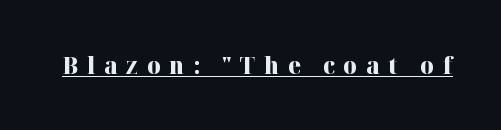
Tall strokes in this sample are plumb rather than angled. Look at the stroke-to-counter ratio: heavy, a bold. Underlining? Definitely there. The line texture is sparse and dotted thanks to wide tracking.
